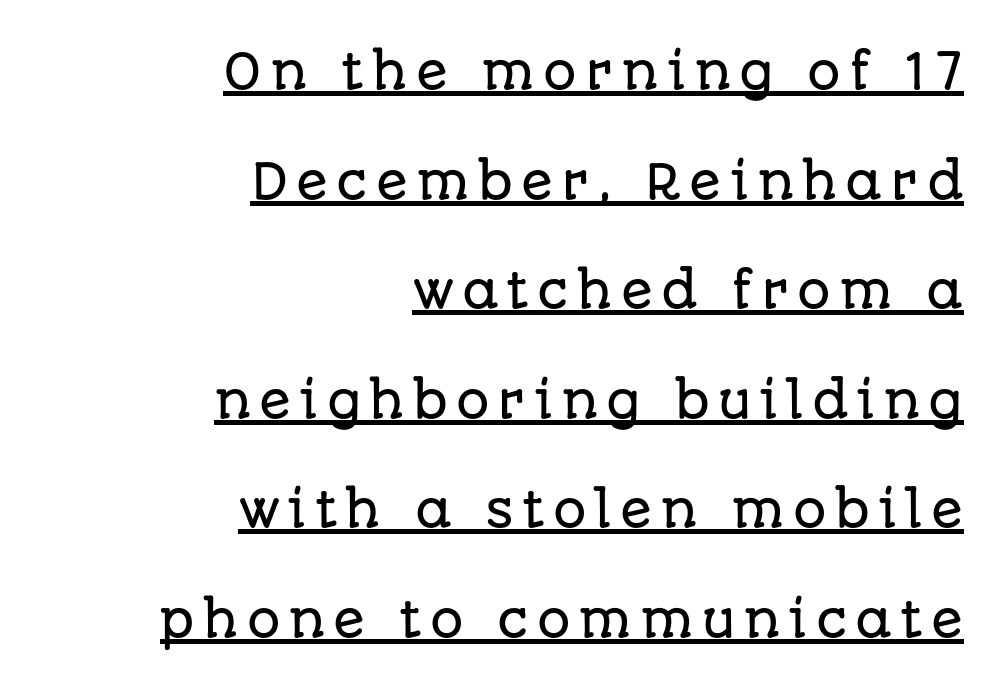
{"serif": "no", "italic": "no", "width": "normal", "stroke_contrast": "low", "x_height": "large", "monospaced": "no", "underline": "yes", "align": "right", "line_spacing": "loose", "line_spacing_ratio": 2.33, "glyph_px": 47}
